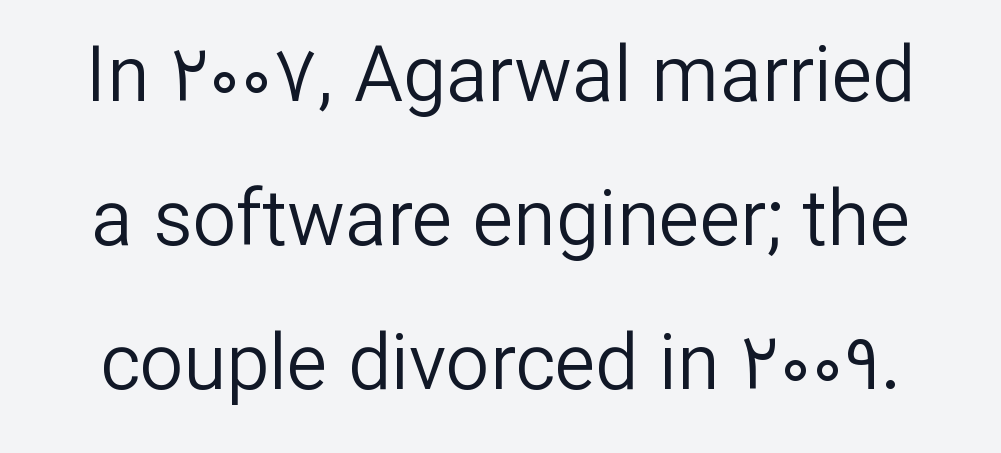
The letterforms sit shoulder to shoulder at normal distance. Notice how the stems are strictly vertical — no italics here. Underlining? Definitely not there. This sample has the flowing, uneven cadence of proportional lettering.
